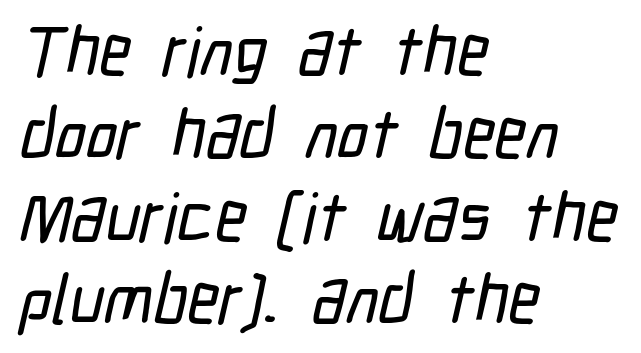
Q: Is the typeface a serif or a sans-serif typeface? A: Sans-serif.
Q: Is the text underlined? A: No.
Q: How is the paragraph aligned? A: Left-aligned.
Q: Is the spacing between letters normal or unusually wide? A: Normal.
Q: Width (condensed, normal, or wide)? A: Condensed.
Q: Stroke contrast? A: Low.
Q: x-height? A: Medium.
Q: Monospaced? A: No.
